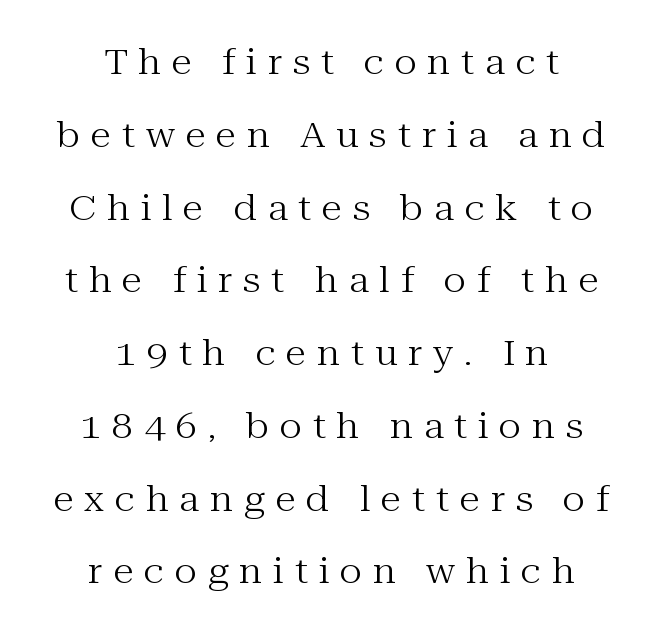
Leading: increased. Words float on clear page, feet unadorned. These lines are centered, leaving both edges ragged. Weight: not bold — regular or lighter. Nope, not italic — everything's standing straight. I'd call this a serif setting — the letters wear small feet.
